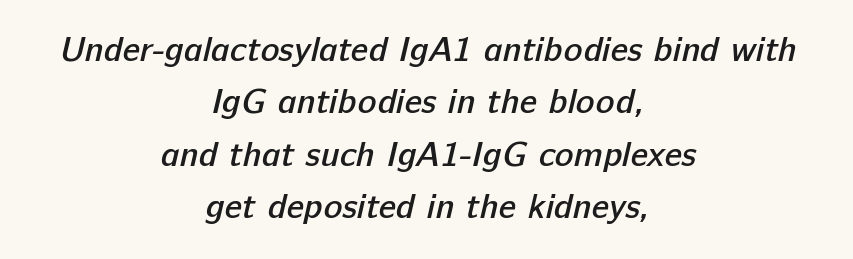
{"serif": "no", "bold": "semi", "weight": "semibold", "width": "normal", "stroke_contrast": "low", "x_height": "medium", "monospaced": "no", "underline": "no", "align": "center", "line_spacing": "normal", "line_spacing_ratio": 1.5, "letter_spacing": "normal", "letter_spacing_em": 0.0, "glyph_px": 35}
